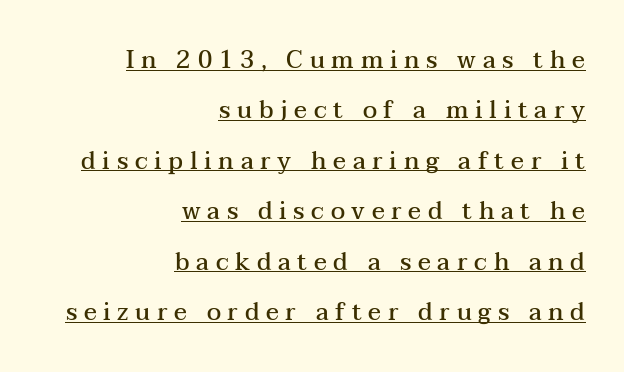
{"italic": "no", "bold": "semi", "underline": "yes", "align": "right", "line_spacing": "loose", "line_spacing_ratio": 2.1, "letter_spacing": "wide", "letter_spacing_em": 0.28, "glyph_px": 24}
